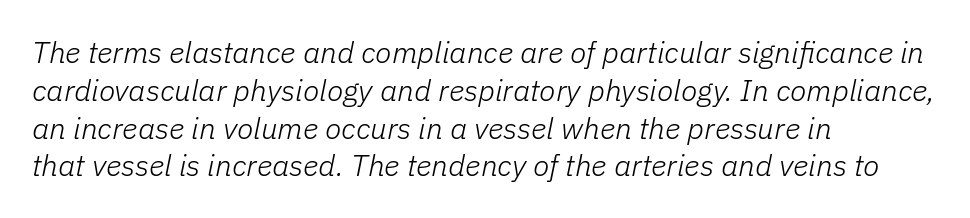
The image shows 30 px light type, italic (leaning right); set left-aligned, normal line spacing (1.26x), normal letter spacing, not underlined; low stroke contrast and a medium x-height.
